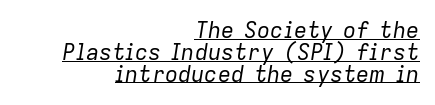
The whole block is typeset with a tilt. Leading: reduced. What stands out about the letter spacing? Nothing — it is the standard amount. Is the block centered? No — it sits flush against the right margin.
